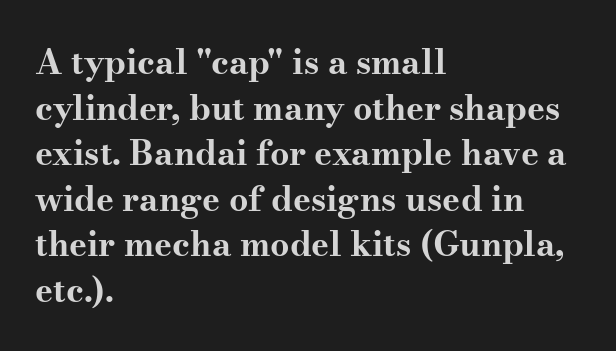
Q: Is the text bold? A: Yes.
Q: Is the text italic (slanted)? A: No, it is upright.
Q: Is the typeface a serif or a sans-serif typeface? A: Serif.
Q: Is the text underlined? A: No.
Q: How is the paragraph aligned? A: Left-aligned.
Q: Is the spacing between letters normal or unusually wide? A: Normal.
Q: Is the spacing between lines tight, normal or loose? A: Normal.
Q: Width (condensed, normal, or wide)? A: Wide.
Q: Stroke contrast? A: Medium.
Q: x-height? A: Small.
Q: Monospaced? A: No.
